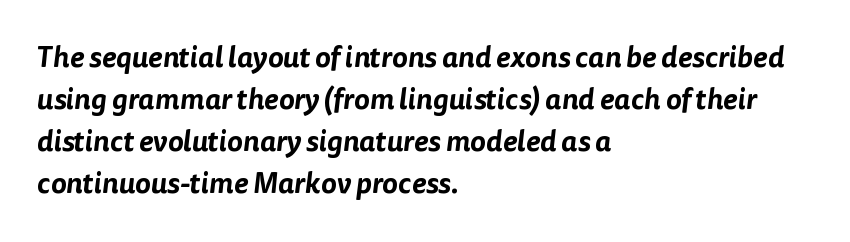
Q: Is the typeface a serif or a sans-serif typeface? A: Sans-serif.
Q: Is the text underlined? A: No.
Q: How is the paragraph aligned? A: Left-aligned.
Q: Is the spacing between letters normal or unusually wide? A: Normal.
Q: Is the spacing between lines tight, normal or loose? A: Normal.
Q: Width (condensed, normal, or wide)? A: Normal.
Q: Stroke contrast? A: Low.
Q: x-height? A: Medium.
Q: Monospaced? A: No.
